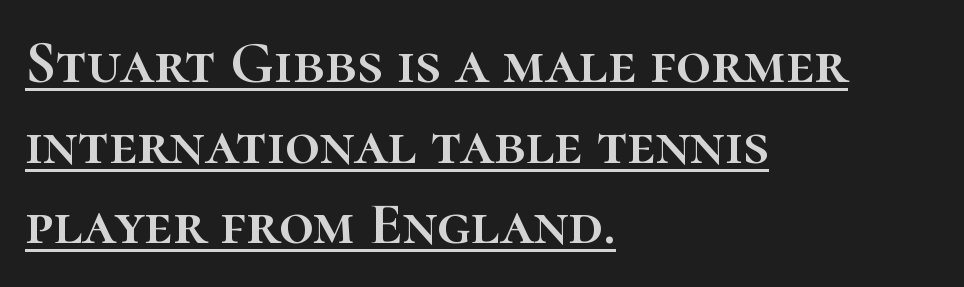
The image shows 61 px text type, upright; set left-aligned, normal line spacing (1.32x), normal letter spacing, underlined; high stroke contrast and a medium x-height.
